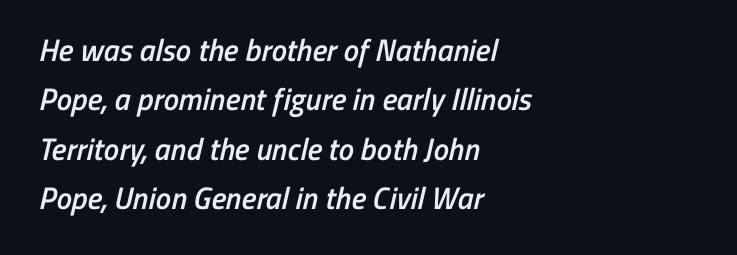
No extra tracking has been applied to these lines. Students, this is semibold: more ink than regular, less than bold. Reading down the block, your eye returns to a fixed left position each line. Looks like regular typesetting: each glyph gets only the width it needs.
